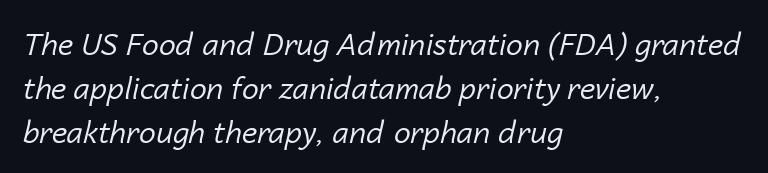
Q: Is the text bold? A: No.
Q: Is the text italic (slanted)? A: Yes, it leans right by about 14 degrees.
Q: Is the text underlined? A: No.
Q: How is the paragraph aligned? A: Left-aligned.
Q: Is the spacing between letters normal or unusually wide? A: Normal.
Q: Is the spacing between lines tight, normal or loose? A: Normal.
Q: Width (condensed, normal, or wide)? A: Normal.
Q: Stroke contrast? A: Low.
Q: x-height? A: Medium.
Q: Monospaced? A: No.
